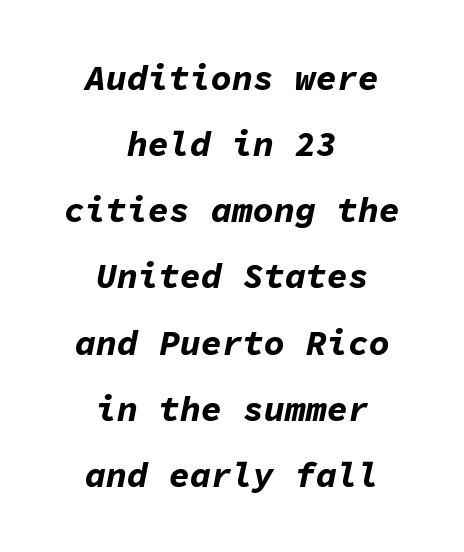
Q: Is the text bold? A: Yes.
Q: Is the text italic (slanted)? A: Yes, it leans right by about 11 degrees.
Q: Is the text underlined? A: No.
Q: How is the paragraph aligned? A: Centered.
Q: Is the spacing between letters normal or unusually wide? A: Normal.
Q: Width (condensed, normal, or wide)? A: Normal.
Q: Stroke contrast? A: Low.
Q: x-height? A: Medium.
Q: Monospaced? A: Yes.
